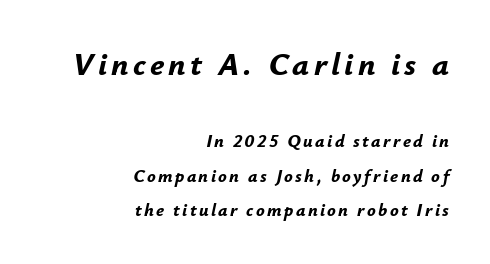
{"italic": "yes", "lean": "right", "slant_degrees": 12, "bold": "yes", "weight": "bold", "width": "normal", "stroke_contrast": "low", "x_height": "small", "monospaced": "no", "underline": "no", "align": "right", "line_spacing": "loose", "line_spacing_ratio": 1.92, "larger_block": "first", "size_ratio": 1.78, "glyph_px": 32}
